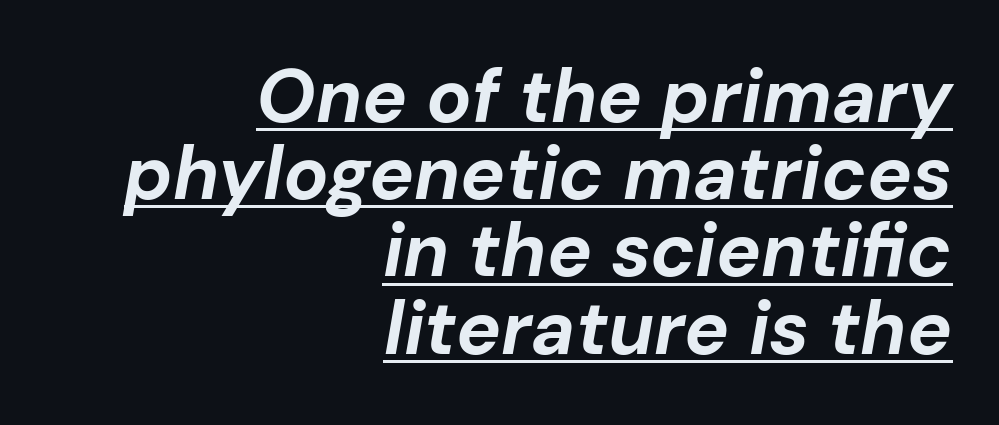
{"italic": "yes", "lean": "right", "slant_degrees": 10, "bold": "yes", "weight": "bold", "width": "normal", "stroke_contrast": "low", "x_height": "medium", "monospaced": "no", "underline": "yes", "align": "right", "line_spacing": "tight", "line_spacing_ratio": 1.03, "letter_spacing": "normal", "letter_spacing_em": 0.0, "glyph_px": 75}
